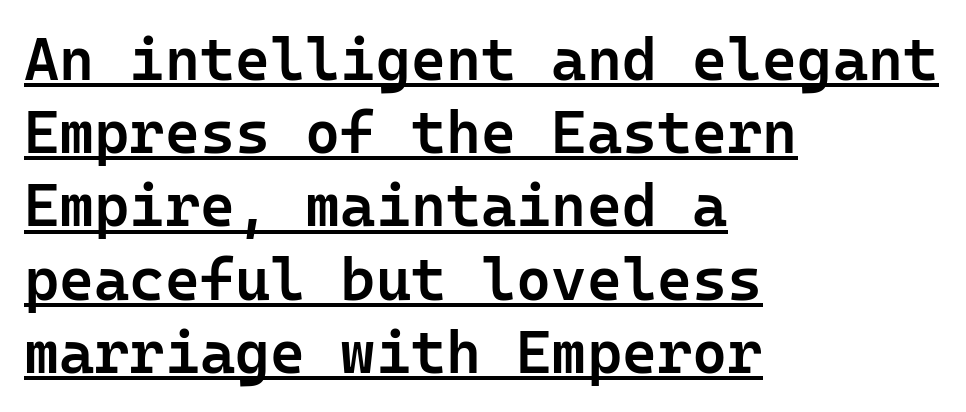
Q: Is the text bold? A: Semi-bold.
Q: Is the text italic (slanted)? A: No, it is upright.
Q: Is the typeface a serif or a sans-serif typeface? A: Sans-serif.
Q: Is the text underlined? A: Yes.
Q: How is the paragraph aligned? A: Left-aligned.
Q: Is the spacing between letters normal or unusually wide? A: Normal.
Q: Width (condensed, normal, or wide)? A: Normal.
Q: Stroke contrast? A: Low.
Q: x-height? A: Medium.
